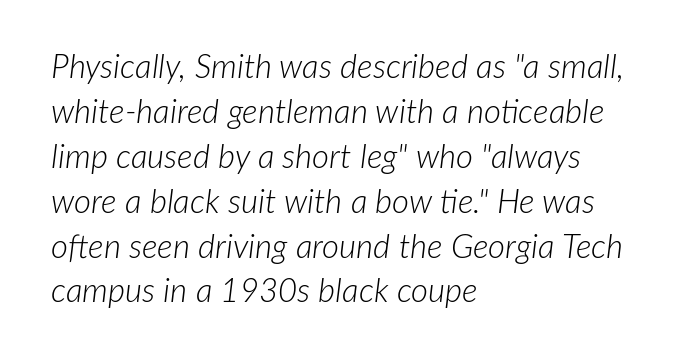
Q: Is the text bold? A: No.
Q: Is the text italic (slanted)? A: Yes, it leans right by about 7 degrees.
Q: Is the text underlined? A: No.
Q: How is the paragraph aligned? A: Left-aligned.
Q: Is the spacing between letters normal or unusually wide? A: Normal.
Q: Is the spacing between lines tight, normal or loose? A: Normal.
Q: Width (condensed, normal, or wide)? A: Normal.
Q: Stroke contrast? A: Low.
Q: x-height? A: Medium.
Q: Monospaced? A: No.
